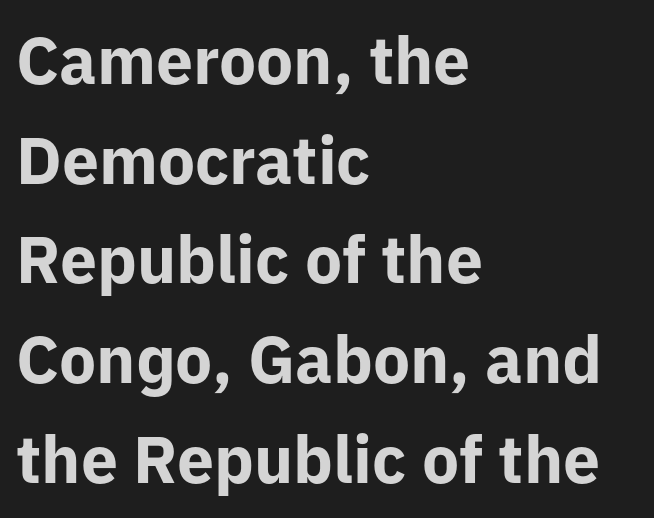
The image shows 66 px bold sans-serif type, upright; set left-aligned, normal line spacing (1.51x), normal letter spacing, not underlined; low stroke contrast and a medium x-height.
